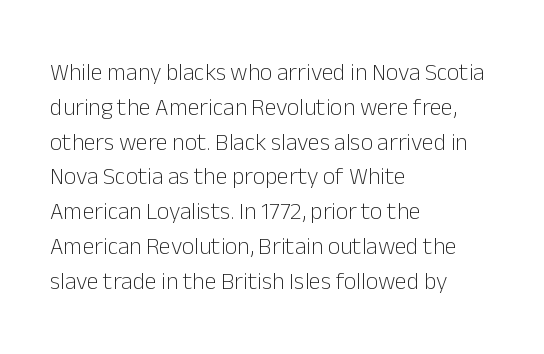
Q: Is the text bold? A: No.
Q: Is the text italic (slanted)? A: No, it is upright.
Q: Is the text underlined? A: No.
Q: How is the paragraph aligned? A: Left-aligned.
Q: Is the spacing between letters normal or unusually wide? A: Normal.
Q: Is the spacing between lines tight, normal or loose? A: Normal.
